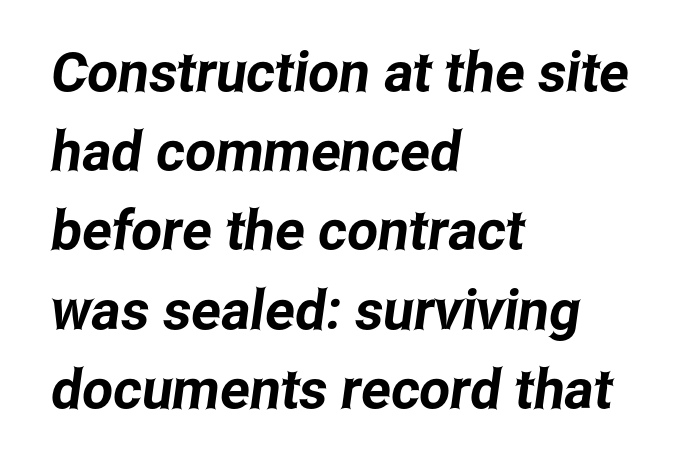
Q: Is the typeface a serif or a sans-serif typeface? A: Sans-serif.
Q: Is the text underlined? A: No.
Q: How is the paragraph aligned? A: Left-aligned.
Q: Is the spacing between letters normal or unusually wide? A: Normal.
Q: Is the spacing between lines tight, normal or loose? A: Normal.
Q: Width (condensed, normal, or wide)? A: Condensed.
Q: Stroke contrast? A: Low.
Q: x-height? A: Medium.
Q: Monospaced? A: No.
